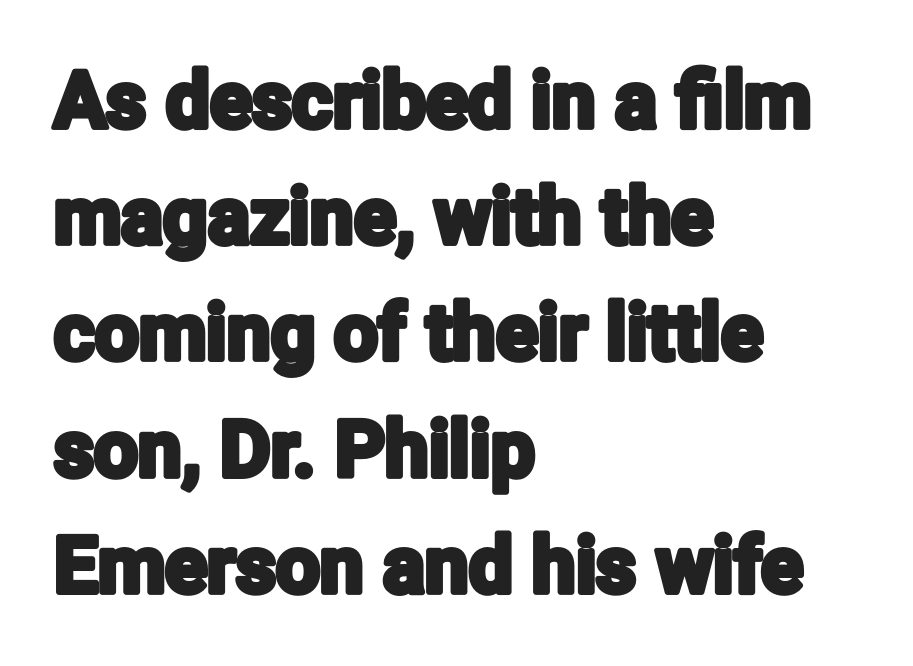
The image shows 78 px condensed sans-serif type, upright; set left-aligned, normal line spacing (1.49x), normal letter spacing, not underlined; low stroke contrast and a medium x-height.
